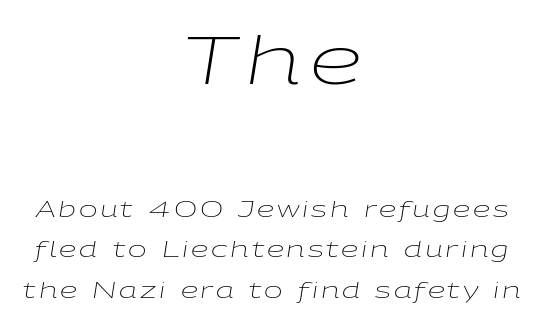
The image shows 67 px light, wide type, italic (leaning right); set centered, line spacing 1.83x, not underlined; the first (top) block is 3.05x larger; low stroke contrast and a medium x-height.
